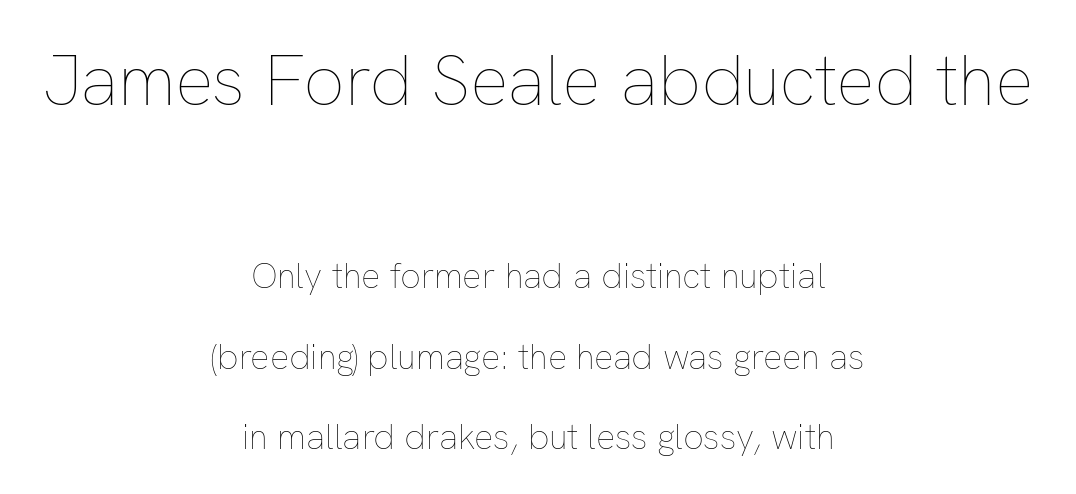
The typeface has the unassuming heft of standard copy or less. Interline gaps are noticeably wide in this sample. Large over small — that's the arrangement of the two blocks here. The letters stand straight up with perfectly vertical stems.
